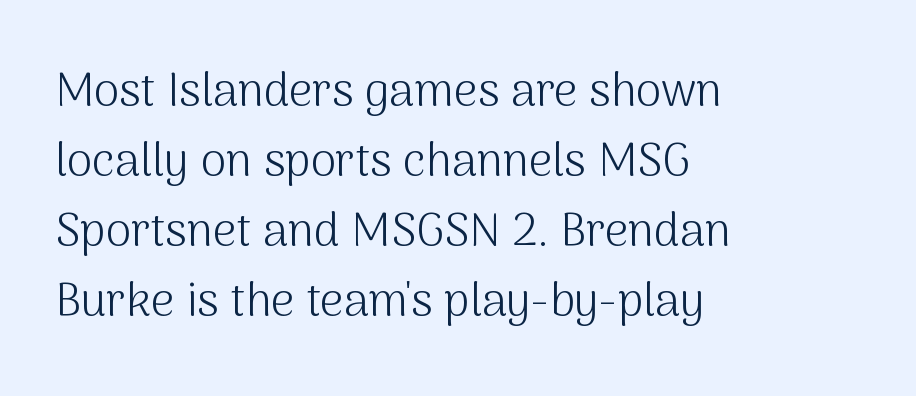
The image shows 46 px light sans-serif type, upright; set left-aligned, normal line spacing (1.52x), normal letter spacing, not underlined; medium stroke contrast and a medium x-height.
